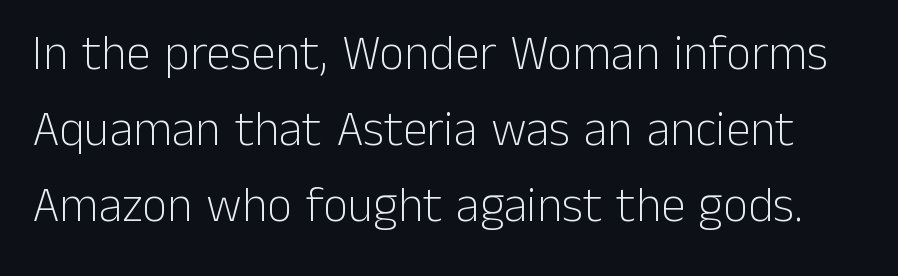
Rule under the text: the space is simply empty. I'd call this a sans setting — the letters go barefoot. A typesetter would call this proportional, since set widths differ per character. The weight tops out at a normal text grade.
